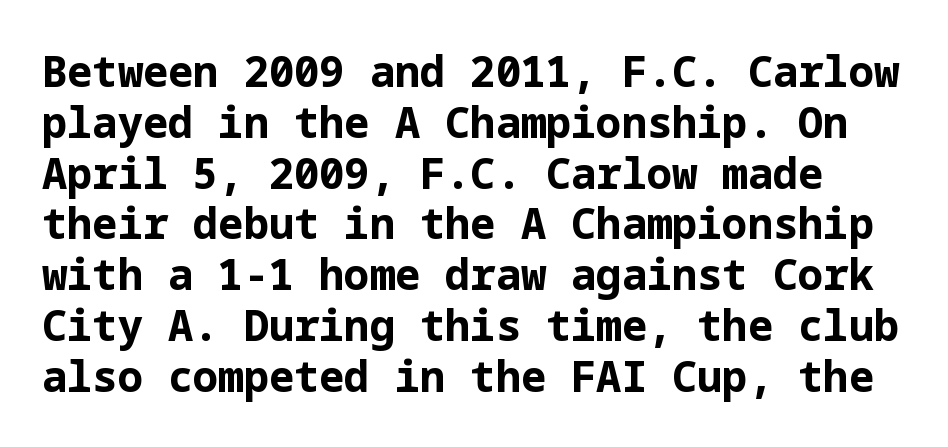
Serif or sans? Sans — the stroke terminals are bare. Lines of text with bare space underneath. As a designer I'd log this as weight 700, bold. Do the letters lean? They stand straight. Observe the ordinary spacing: letters are neighbours, not strangers.
